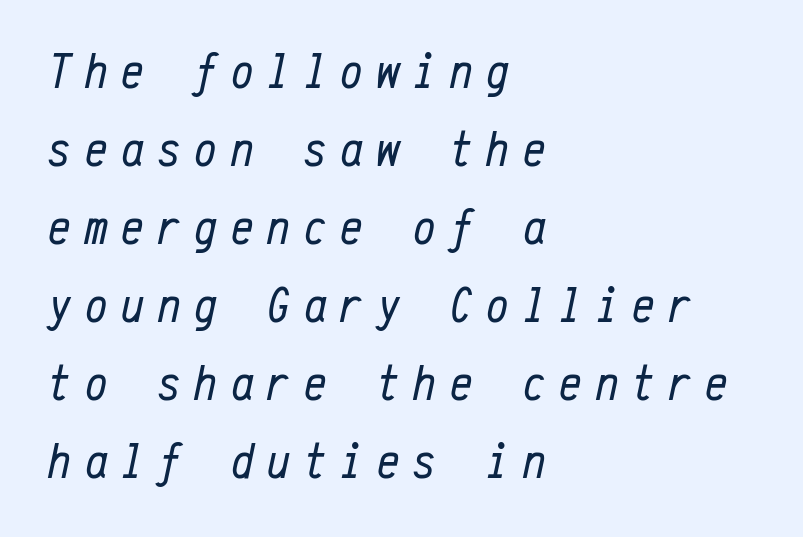
A typesetter would call this monospace, since all characters share one set width. The text block is weighted toward the left margin, trailing off unevenly rightward. The passage shown stacks its lines at a standard gap. Tracking here is generous; glyphs stand well apart from one another. Nobody drew a line under any word here. Quick note: italic.
